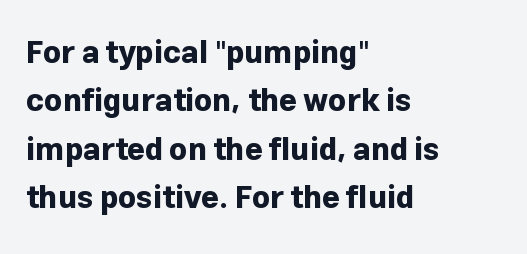
Q: Is the text bold? A: Yes.
Q: Is the text italic (slanted)? A: No, it is upright.
Q: Is the typeface a serif or a sans-serif typeface? A: Sans-serif.
Q: Is the text underlined? A: No.
Q: How is the paragraph aligned? A: Left-aligned.
Q: Is the spacing between letters normal or unusually wide? A: Normal.
Q: Is the spacing between lines tight, normal or loose? A: Normal.
Q: Width (condensed, normal, or wide)? A: Normal.
Q: Stroke contrast? A: Low.
Q: x-height? A: Medium.
Q: Monospaced? A: No.
